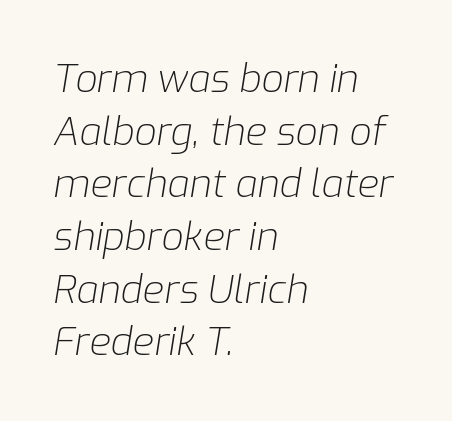
Underlining? Definitely not there. There is no visible air inserted between adjacent glyphs. Do the characters align in a grid? No, the font is proportional. If you measured baseline to baseline, you'd find a middling distance. In terms of posture, this sample is oblique.
